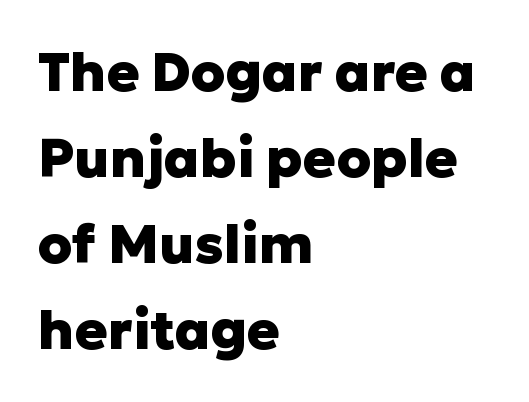
The image shows 54 px heavy sans-serif type, upright; set left-aligned, normal line spacing (1.59x), normal letter spacing, not underlined; low stroke contrast and a medium x-height.
